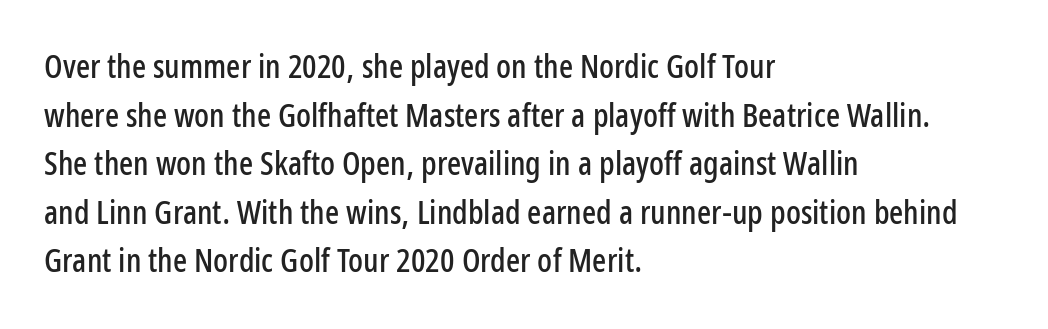
The image shows 33 px condensed sans-serif type, upright; set left-aligned, normal line spacing (1.47x), normal letter spacing, not underlined; low stroke contrast and a medium x-height.
